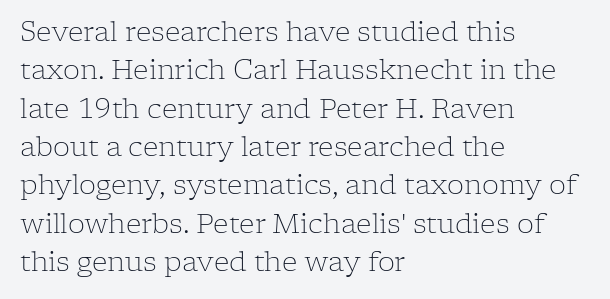
Every row of glyphs begins at an identical x-position on the left. A roman cut, with each character standing at attention. Does the leading feel generous? No, just average. The tracking reads as untouched default to a designer's eye.
